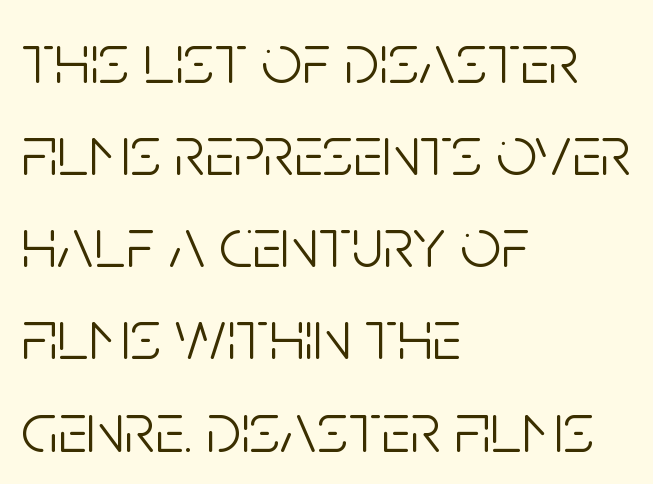
Q: Is the text bold? A: No.
Q: Is the text italic (slanted)? A: No, it is upright.
Q: Is the typeface a serif or a sans-serif typeface? A: Sans-serif.
Q: Is the text underlined? A: No.
Q: How is the paragraph aligned? A: Left-aligned.
Q: Is the spacing between letters normal or unusually wide? A: Normal.
Q: Is the spacing between lines tight, normal or loose? A: Normal.
Q: Width (condensed, normal, or wide)? A: Condensed.
Q: Stroke contrast? A: Low.
Q: x-height? A: Large.
Q: Monospaced? A: No.
